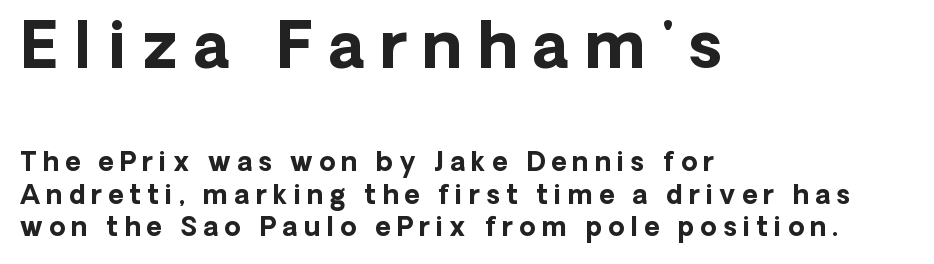
Its strokes are broad and dark, the hallmark of bold type. The face used here is proportionally spaced, like ordinary book or web type. The space between consecutive lines is moderate. These lines stack with their left ends in a neat column. Rendered with straight, roman letterforms.
